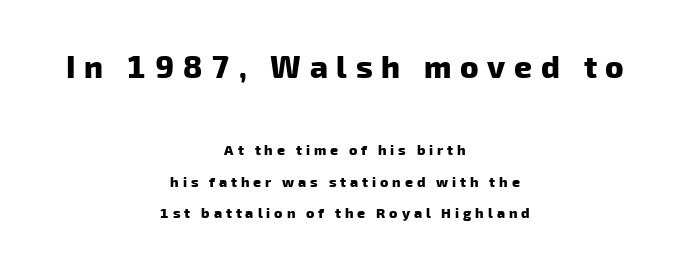
The image shows 31 px heavy sans-serif type; set centered, loose line spacing (2.24x), unusually wide letter spacing (+0.28 em), not underlined; the first (top) block is 2.21x larger; low stroke contrast and a medium x-height.
